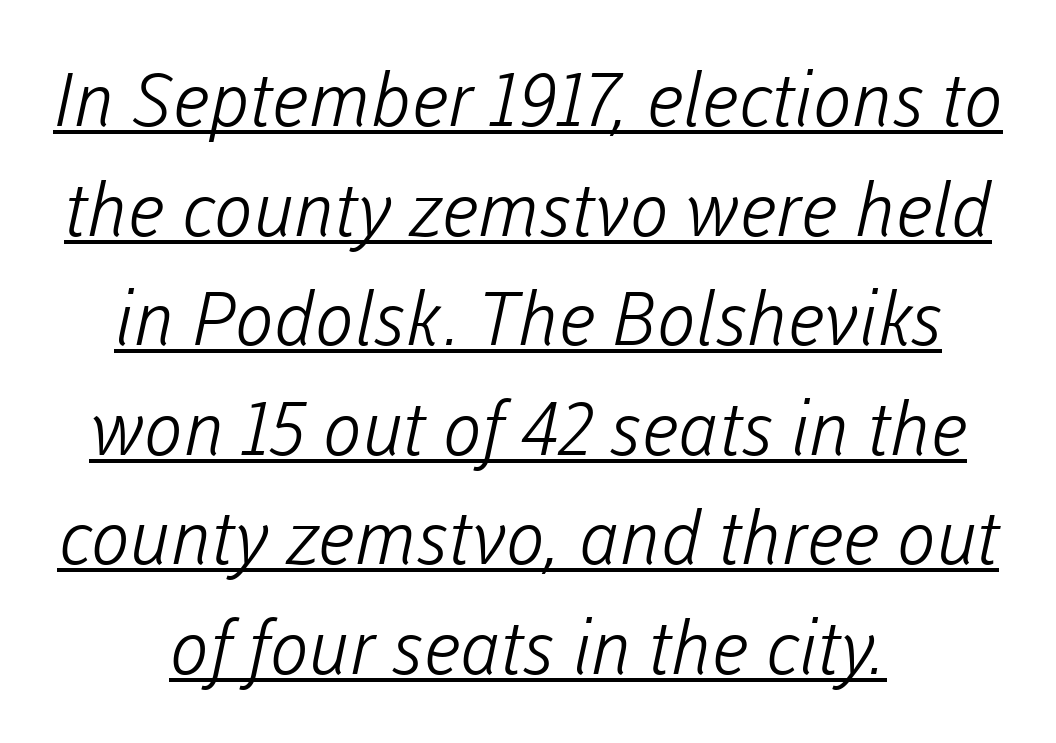
A light-to-regular cut is what we see here. Note: no serifs on the glyphs. This rendering uses center alignment, leaving both contours irregular but symmetric. Normally led — the rows are evenly, conventionally spaced. There is no visible air inserted between adjacent glyphs.
